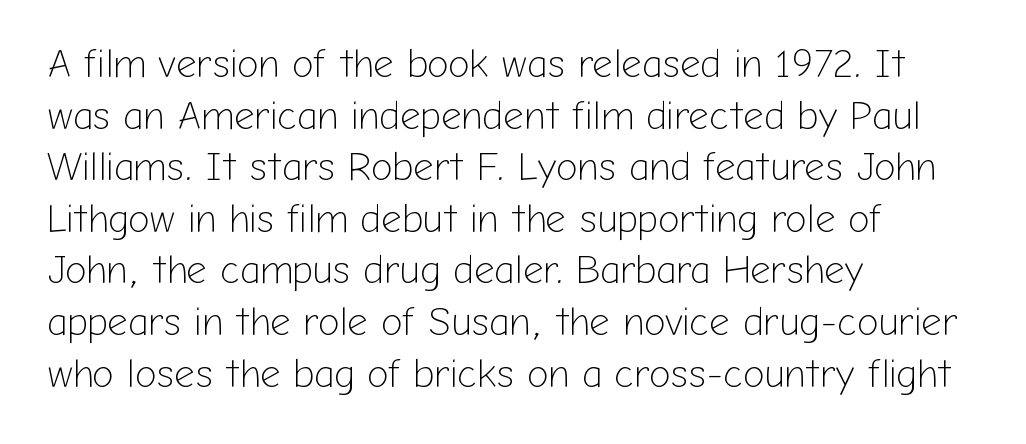
Q: Is the text bold? A: No.
Q: Is the text italic (slanted)? A: No, it is upright.
Q: Is the typeface a serif or a sans-serif typeface? A: Sans-serif.
Q: Is the text underlined? A: No.
Q: How is the paragraph aligned? A: Left-aligned.
Q: Is the spacing between letters normal or unusually wide? A: Normal.
Q: Is the spacing between lines tight, normal or loose? A: Normal.
Q: Width (condensed, normal, or wide)? A: Normal.
Q: Stroke contrast? A: Low.
Q: x-height? A: Medium.
Q: Monospaced? A: No.
